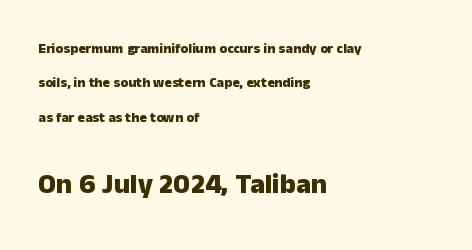
The image shows 28 px heavy sans-serif type, upright; set left-aligned, loose line spacing (2.46x), normal letter spacing, not underlined; the second (bottom) block is 2.0x larger; low stroke contrast and a medium x-height.
